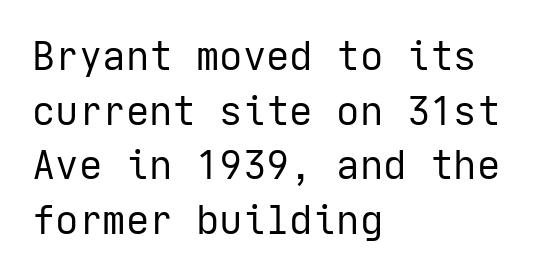
The image shows 39 px regular-weight sans-serif type, upright; set left-aligned, normal line spacing (1.4x), normal letter spacing, not underlined; low stroke contrast and a medium x-height.
